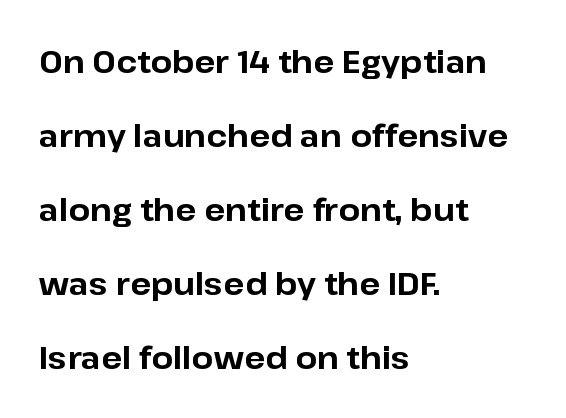
Q: Is the text bold? A: Yes.
Q: Is the text italic (slanted)? A: No, it is upright.
Q: Is the typeface a serif or a sans-serif typeface? A: Sans-serif.
Q: Is the text underlined? A: No.
Q: How is the paragraph aligned? A: Left-aligned.
Q: Is the spacing between letters normal or unusually wide? A: Normal.
Q: Is the spacing between lines tight, normal or loose? A: Loose.
Q: Width (condensed, normal, or wide)? A: Normal.
Q: Stroke contrast? A: Low.
Q: x-height? A: Medium.
Q: Monospaced? A: No.
